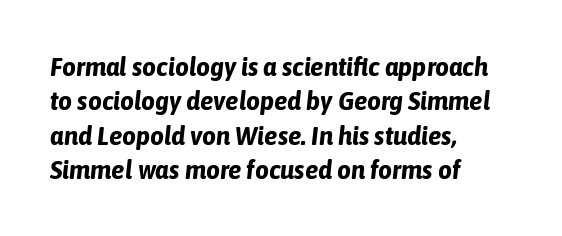
Q: Is the text bold? A: Yes.
Q: Is the text italic (slanted)? A: Yes, it leans right by about 6 degrees.
Q: Is the text underlined? A: No.
Q: How is the paragraph aligned? A: Left-aligned.
Q: Is the spacing between letters normal or unusually wide? A: Normal.
Q: Is the spacing between lines tight, normal or loose? A: Normal.
